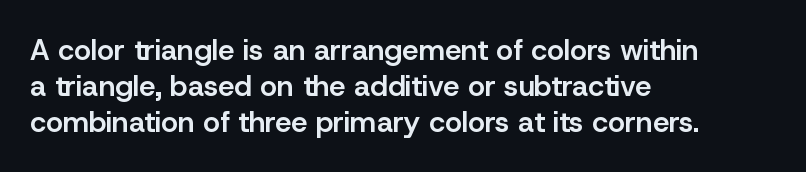
{"serif": "no", "italic": "no", "bold": "semi", "weight": "semibold", "width": "normal", "stroke_contrast": "low", "x_height": "medium", "monospaced": "no", "underline": "no", "align": "left", "line_spacing_ratio": 1.24, "letter_spacing": "normal", "letter_spacing_em": 0.0, "glyph_px": 29}
